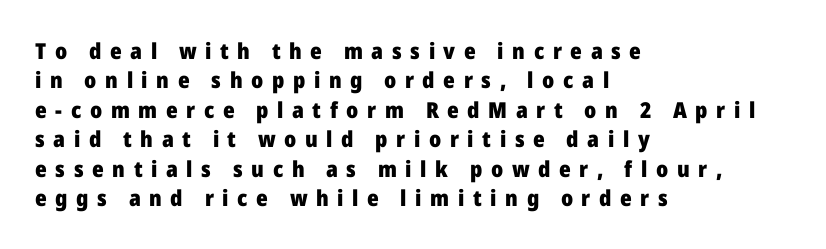
In terms of leading, this rendering sits right in the middle. The font's upright variant was chosen for this text. The gap between lines stays unmarked. Heavy-handed strokes throughout: this text is bold.
